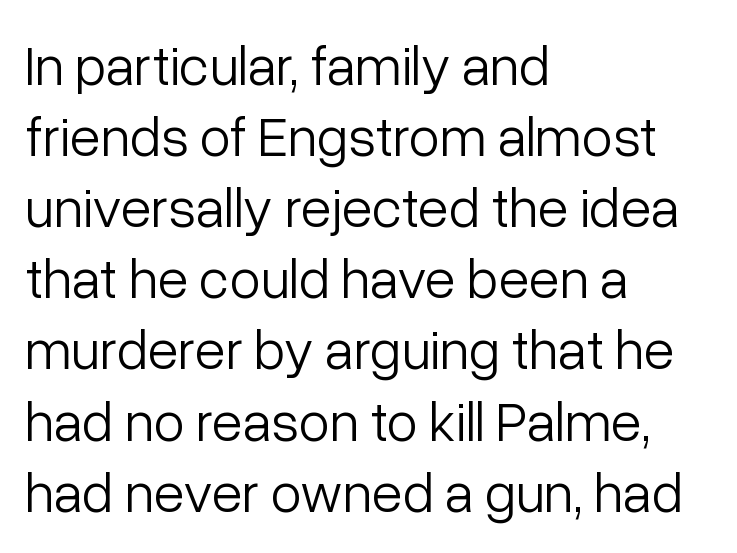
Do the characters align in a grid? No, the font is proportional. The rag falls on the right side of this text block. Caption: face not bold, strokes unweighted. Descenders are the only things crossing below the line.
